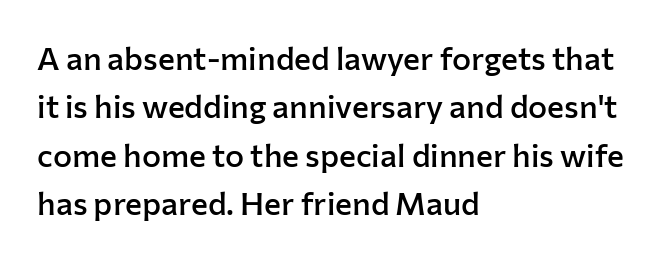
Q: Is the text bold? A: Semi-bold.
Q: Is the text italic (slanted)? A: No, it is upright.
Q: Is the typeface a serif or a sans-serif typeface? A: Sans-serif.
Q: Is the text underlined? A: No.
Q: How is the paragraph aligned? A: Left-aligned.
Q: Is the spacing between letters normal or unusually wide? A: Normal.
Q: Is the spacing between lines tight, normal or loose? A: Normal.
Q: Width (condensed, normal, or wide)? A: Normal.
Q: Stroke contrast? A: Low.
Q: x-height? A: Medium.
Q: Monospaced? A: No.
